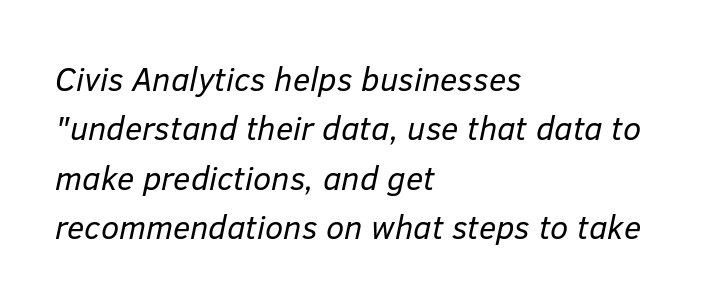
{"italic": "yes", "lean": "right", "slant_degrees": 12, "bold": "no", "weight": "regular", "width": "normal", "stroke_contrast": "low", "x_height": "medium", "monospaced": "no", "underline": "no", "align": "left", "line_spacing": "normal", "line_spacing_ratio": 1.5, "letter_spacing": "normal", "letter_spacing_em": 0.0, "glyph_px": 33}
